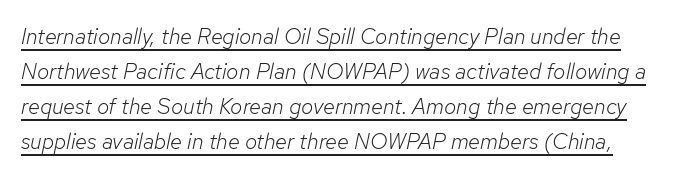
The glyphs look as if they've been sheared to an angle. This sample carries an underscore along the baseline area. The designer left line spacing at the default. There is no visible air inserted between adjacent glyphs. Heaviness? Minimal to ordinary, like unemphasized prose.
